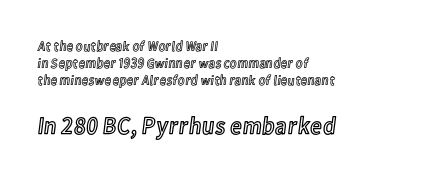
{"underline": "no", "align": "left", "line_spacing_ratio": 1.23, "letter_spacing": "normal", "letter_spacing_em": 0.0, "larger_block": "second", "size_ratio": 1.79, "glyph_px": 25}
